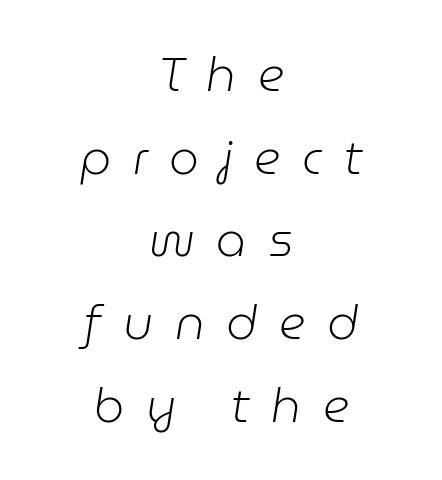
The lines are quadded center. Rule under the text: the space is simply empty. The letters advance in unequal steps, a hallmark of proportional type. The whole block is typeset with a tilt.
